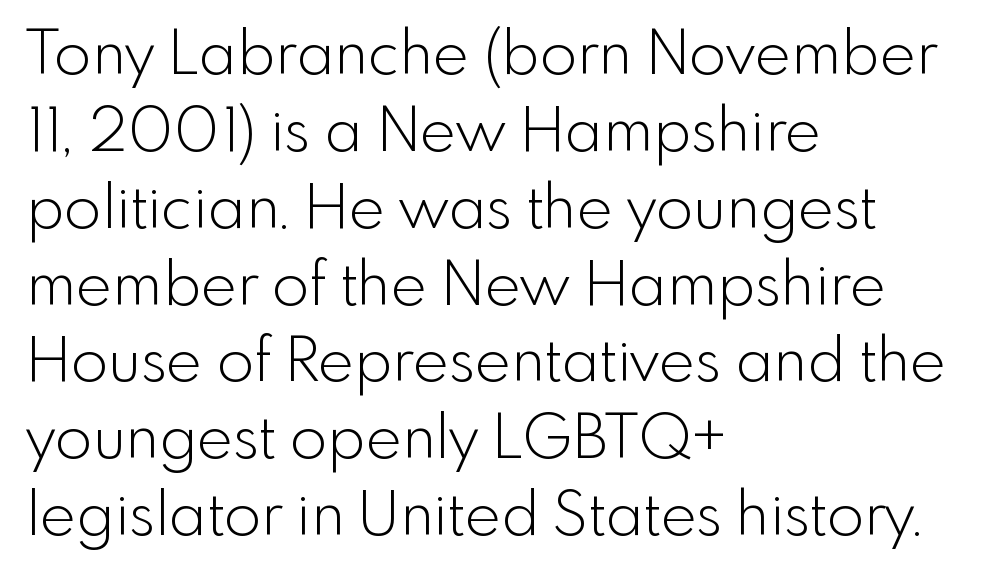
The image shows 61 px light sans-serif type, upright; set left-aligned, normal line spacing (1.26x), normal letter spacing, not underlined; a small x-height.
